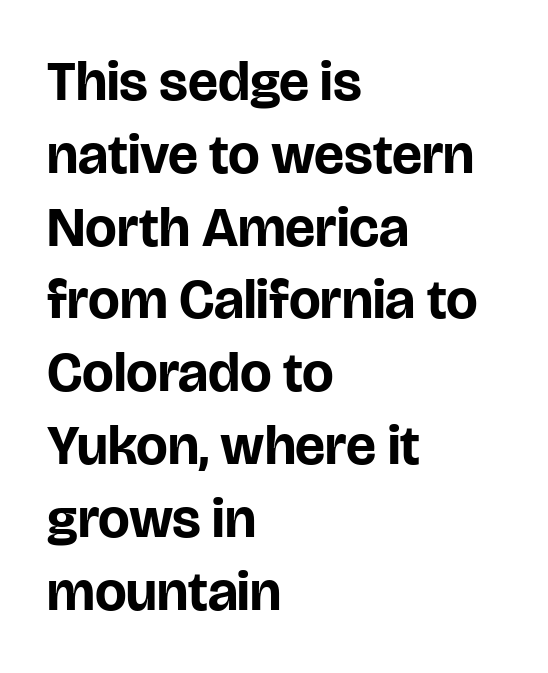
This rendering employs a face without finishing strokes, i.e., a sans-serif. You could not count columns in this text — the font is proportionally spaced. The passage shown is not underscored anywhere. Leading matches the norm, producing a regular column. Style check: upright.
